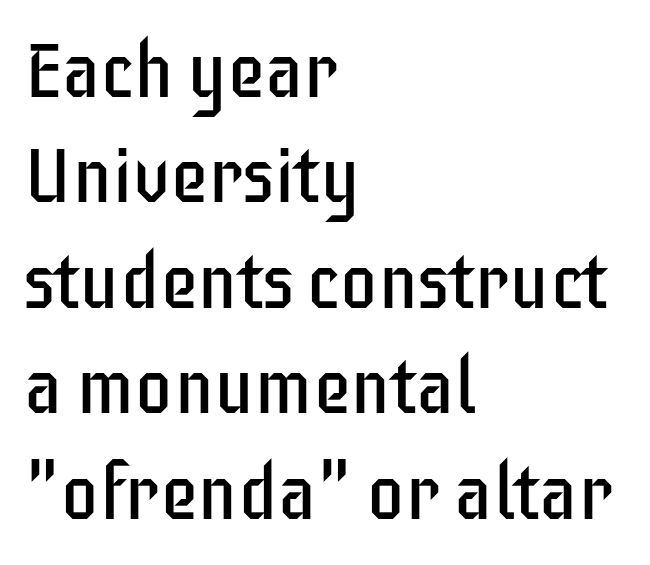
The image shows 77 px regular-weight, condensed sans-serif type, upright; set left-aligned, normal line spacing (1.37x), normal letter spacing, not underlined; low stroke contrast and a large x-height.
